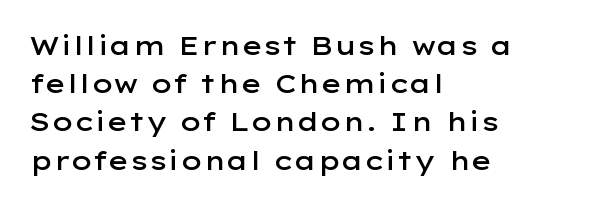
{"italic": "no", "bold": "semi", "underline": "no", "align": "left", "line_spacing": "normal", "line_spacing_ratio": 1.47, "letter_spacing": "normal", "letter_spacing_em": 0.0, "glyph_px": 26}
